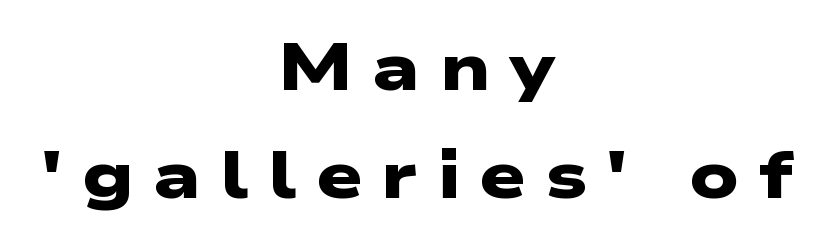
The image shows 66 px heavy, wide sans-serif type; set centered, normal line spacing (1.63x), unusually wide letter spacing (+0.29 em), not underlined; low stroke contrast and a medium x-height.
